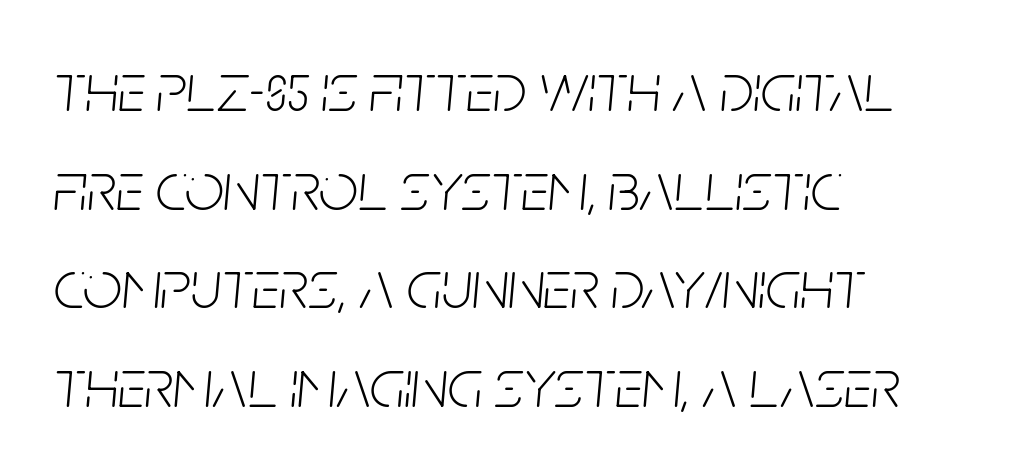
Q: Is the text bold? A: No.
Q: Is the text italic (slanted)? A: Yes, it leans right by about 5 degrees.
Q: Is the text underlined? A: No.
Q: How is the paragraph aligned? A: Left-aligned.
Q: Is the spacing between letters normal or unusually wide? A: Normal.
Q: Is the spacing between lines tight, normal or loose? A: Normal.
Q: Width (condensed, normal, or wide)? A: Condensed.
Q: Stroke contrast? A: Low.
Q: x-height? A: Large.
Q: Monospaced? A: No.
